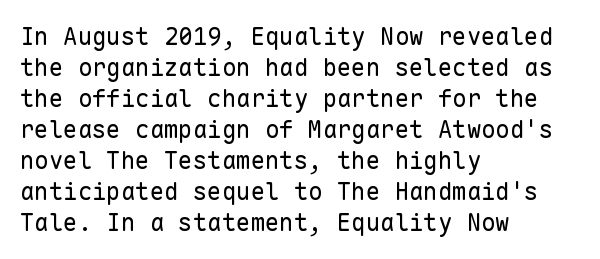
{"italic": "no", "bold": "no", "underline": "no", "align": "left", "line_spacing": "normal", "line_spacing_ratio": 1.29, "letter_spacing": "normal", "letter_spacing_em": 0.0, "glyph_px": 24}
